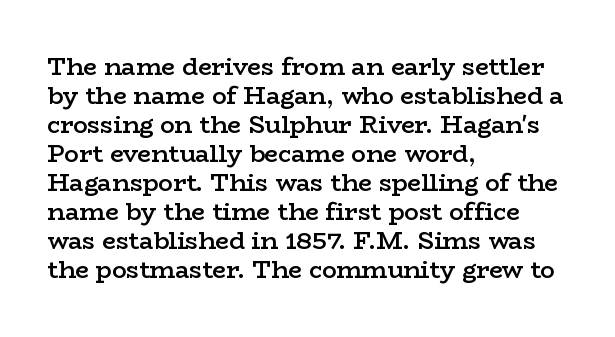
The image shows 24 px text type, upright; set left-aligned, line spacing 1.21x, normal letter spacing, not underlined.
